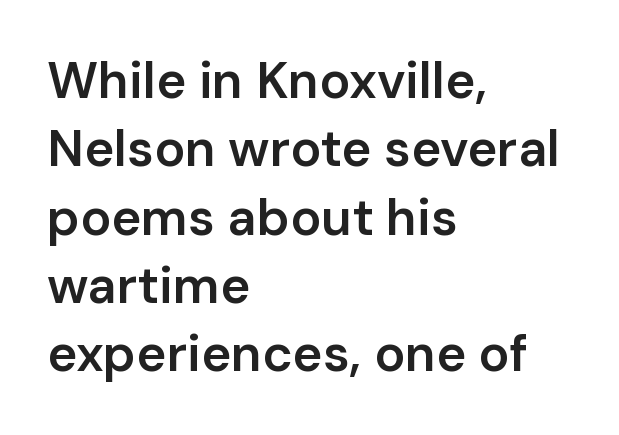
The image shows 51 px semibold sans-serif type, upright; set left-aligned, normal line spacing (1.34x), normal letter spacing, not underlined; low stroke contrast and a medium x-height.
